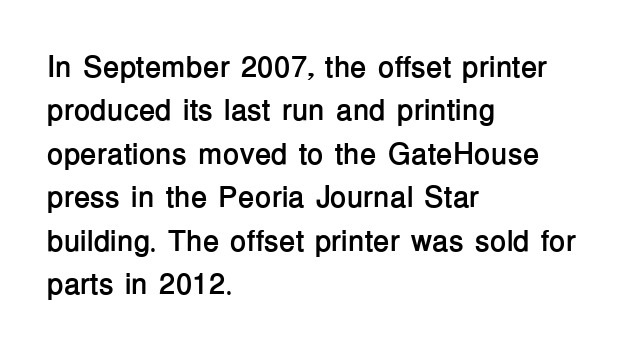
The letterforms sit shoulder to shoulder at normal distance. Serifs: no, the terminals of the letterforms are clean. Do the characters align in a grid? No, the font is proportional. Bold? Absolutely — the strokes are thick and heavy. The specimen reads as upright at a glance.
